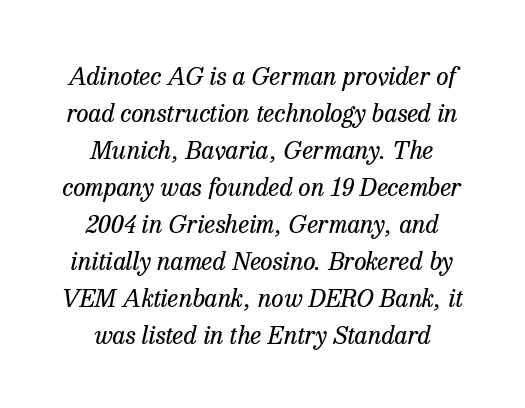
Students, observe: this is what conventionally led text looks like. Honestly, the letter spacing is just normal — you wouldn't notice it. Heaviness? Minimal to ordinary, like unemphasized prose. The typography opts for an oblique posture over an upright one.
